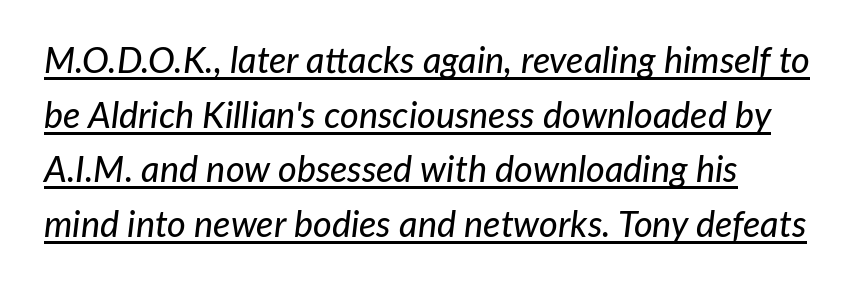
Italic: yes, the glyphs are oblique. Observe the ordinary spacing: letters are neighbours, not strangers. The lines sit at an ordinary, default distance from one another. You could not count columns in this text — the font is proportionally spaced.
